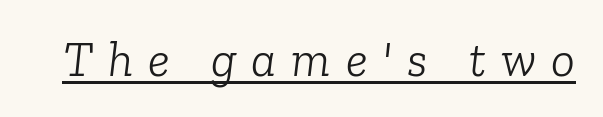
{"serif": "yes", "italic": "yes", "lean": "right", "slant_degrees": 6, "bold": "no", "weight": "light", "width": "normal", "stroke_contrast": "low", "x_height": "medium", "monospaced": "no", "underline": "yes", "letter_spacing": "wide", "letter_spacing_em": 0.3, "glyph_px": 50}
